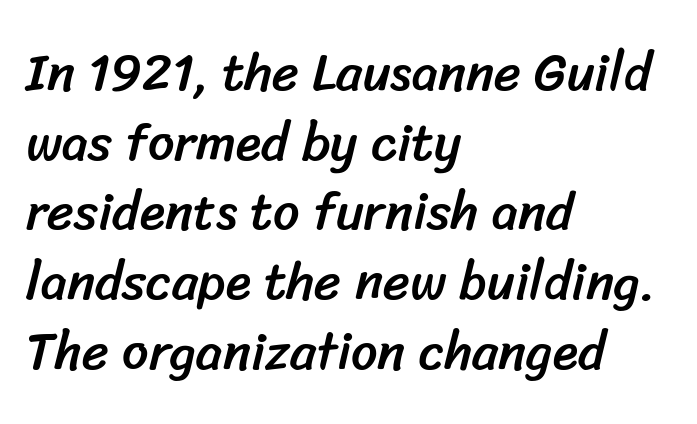
Q: Is the typeface a serif or a sans-serif typeface? A: Sans-serif.
Q: Is the text underlined? A: No.
Q: How is the paragraph aligned? A: Left-aligned.
Q: Is the spacing between letters normal or unusually wide? A: Normal.
Q: Is the spacing between lines tight, normal or loose? A: Normal.
Q: Width (condensed, normal, or wide)? A: Normal.
Q: Stroke contrast? A: Low.
Q: x-height? A: Medium.
Q: Monospaced? A: No.
